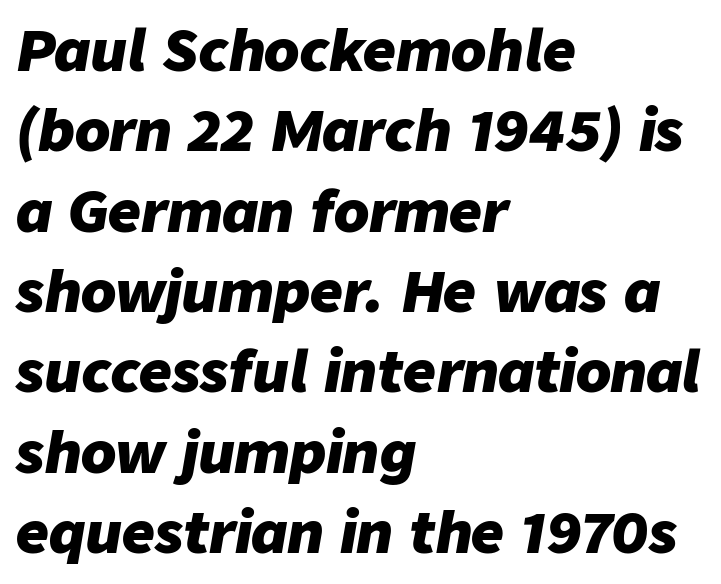
Q: Is the text bold? A: Yes.
Q: Is the text italic (slanted)? A: Yes, it leans right by about 9 degrees.
Q: Is the text underlined? A: No.
Q: How is the paragraph aligned? A: Left-aligned.
Q: Is the spacing between letters normal or unusually wide? A: Normal.
Q: Is the spacing between lines tight, normal or loose? A: Normal.
Q: Width (condensed, normal, or wide)? A: Normal.
Q: Stroke contrast? A: Low.
Q: x-height? A: Medium.
Q: Monospaced? A: No.
